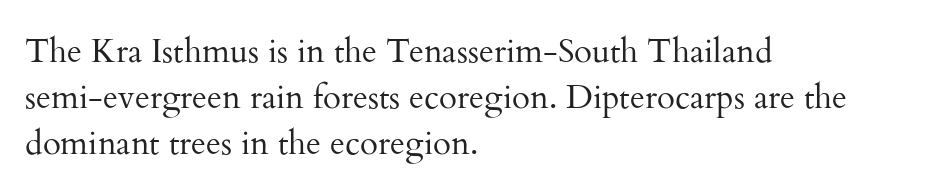
The image shows 33 px regular-weight serif type, upright; set left-aligned, normal line spacing (1.39x), normal letter spacing, not underlined; medium stroke contrast and a small x-height.
